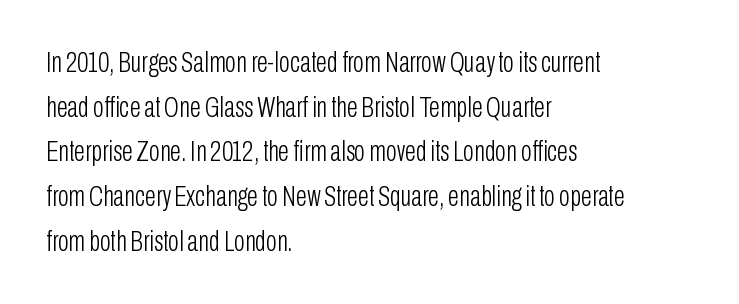
The image shows 29 px light, condensed sans-serif type, upright; set left-aligned, normal line spacing (1.54x), normal letter spacing, not underlined; low stroke contrast and a medium x-height.
